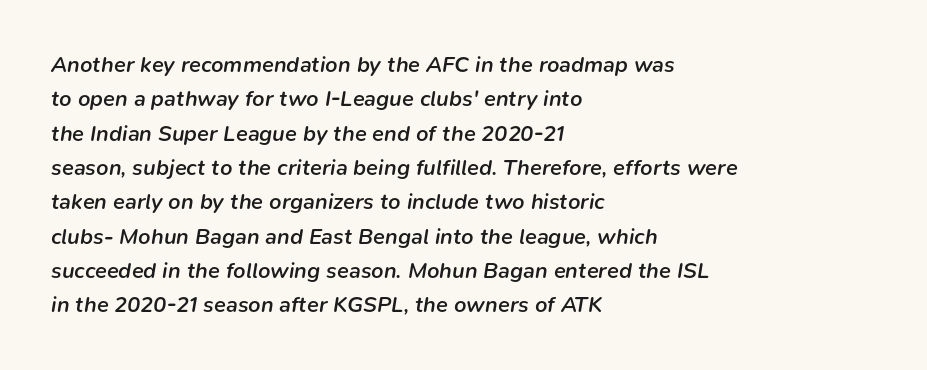
Q: Is the text bold? A: Semi-bold.
Q: Is the text italic (slanted)? A: Yes, it leans right by about 9 degrees.
Q: Is the text underlined? A: No.
Q: How is the paragraph aligned? A: Left-aligned.
Q: Is the spacing between letters normal or unusually wide? A: Normal.
Q: Is the spacing between lines tight, normal or loose? A: Normal.
